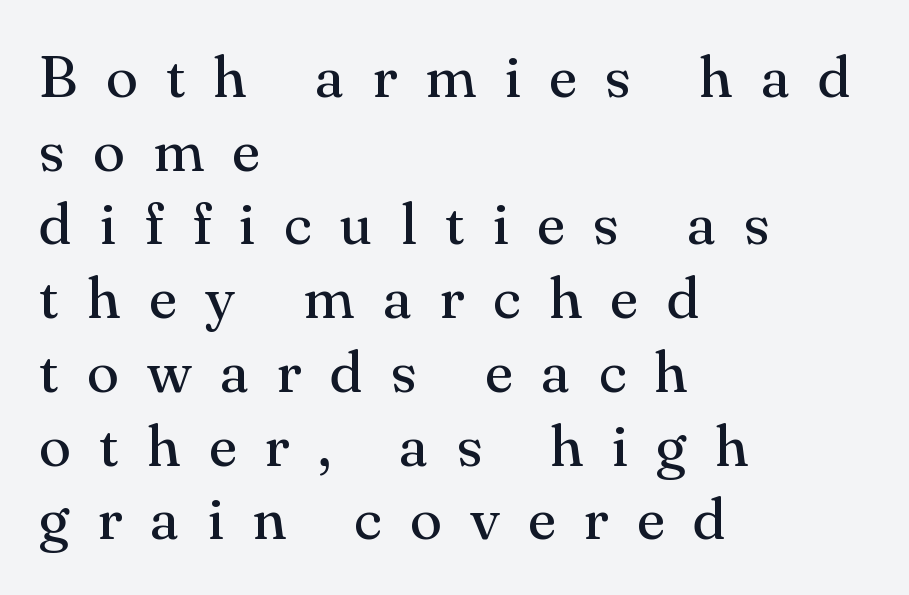
Q: Is the text bold? A: No.
Q: Is the text italic (slanted)? A: No, it is upright.
Q: Is the typeface a serif or a sans-serif typeface? A: Serif.
Q: Is the text underlined? A: No.
Q: How is the paragraph aligned? A: Left-aligned.
Q: Is the spacing between letters normal or unusually wide? A: Unusually wide.
Q: Is the spacing between lines tight, normal or loose? A: Normal.
Q: Width (condensed, normal, or wide)? A: Normal.
Q: Stroke contrast? A: Medium.
Q: x-height? A: Small.
Q: Monospaced? A: No.
